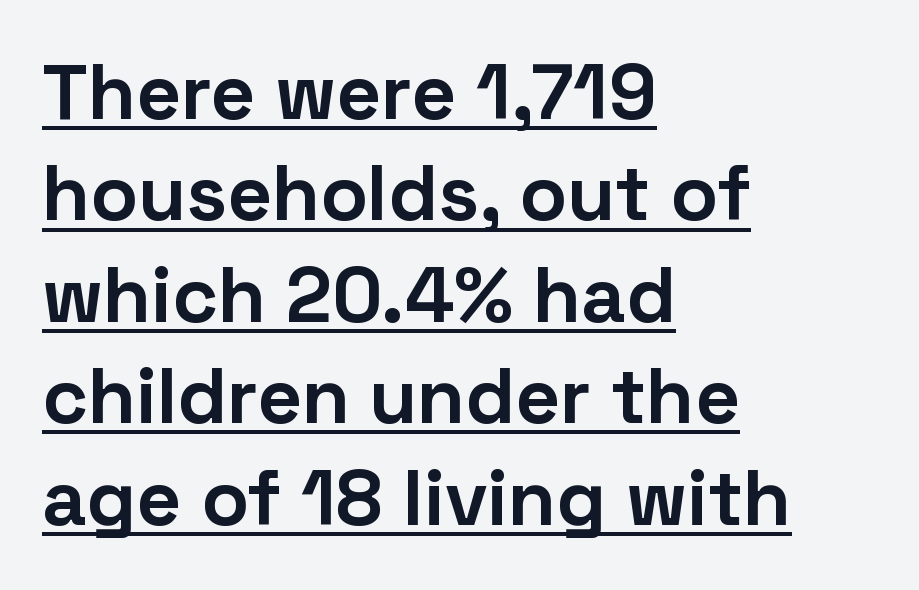
The image shows 78 px bold sans-serif type, upright; set left-aligned, normal line spacing (1.3x), normal letter spacing, underlined; low stroke contrast and a medium x-height.
